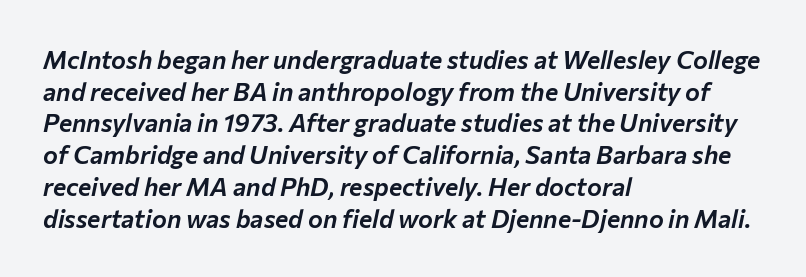
The image shows 25 px text type, italic (leaning right); set left-aligned, normal line spacing (1.27x), normal letter spacing, not underlined.
